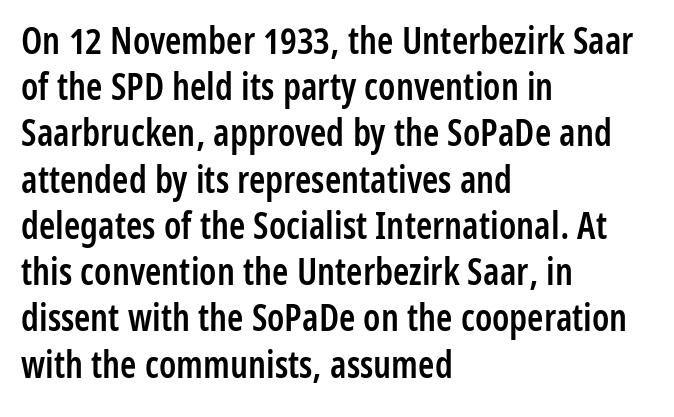
Q: Is the text bold? A: Semi-bold.
Q: Is the text italic (slanted)? A: No, it is upright.
Q: Is the typeface a serif or a sans-serif typeface? A: Sans-serif.
Q: Is the text underlined? A: No.
Q: How is the paragraph aligned? A: Left-aligned.
Q: Is the spacing between letters normal or unusually wide? A: Normal.
Q: Is the spacing between lines tight, normal or loose? A: Normal.
Q: Width (condensed, normal, or wide)? A: Condensed.
Q: Stroke contrast? A: Low.
Q: x-height? A: Medium.
Q: Monospaced? A: No.
